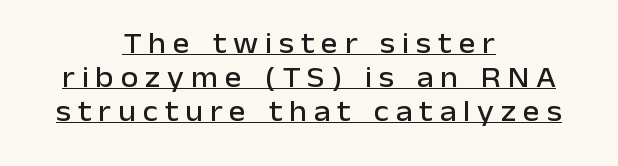
The image shows 29 px sans-serif type, upright; set centered, line spacing 1.17x, unusually wide letter spacing (+0.23 em), underlined; low stroke contrast and a medium x-height.
